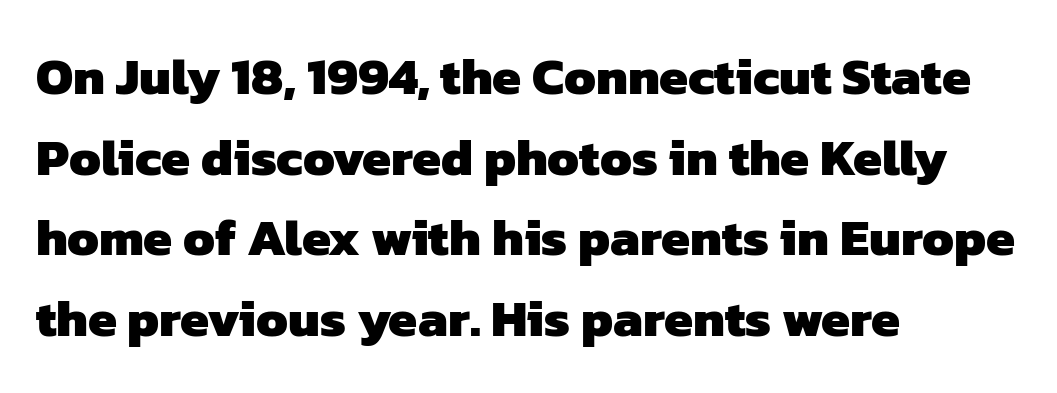
Leading matches the norm, producing a regular column. Look at the bottom of the vertical strokes: they stop flat, with no serifs. The passage shown is typed in a proportional face where columns would drift. A dark, heavy texture on the line: the type is bold.
